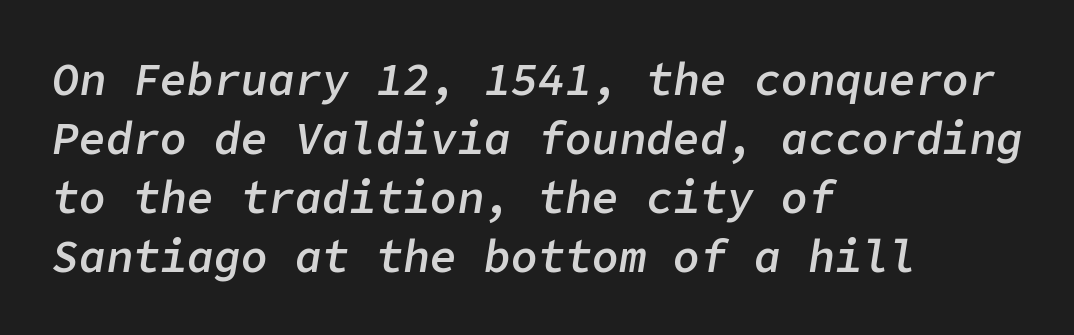
The image shows 45 px semibold type, italic (leaning right); set left-aligned, normal line spacing (1.31x), normal letter spacing, not underlined; low stroke contrast and a medium x-height.
